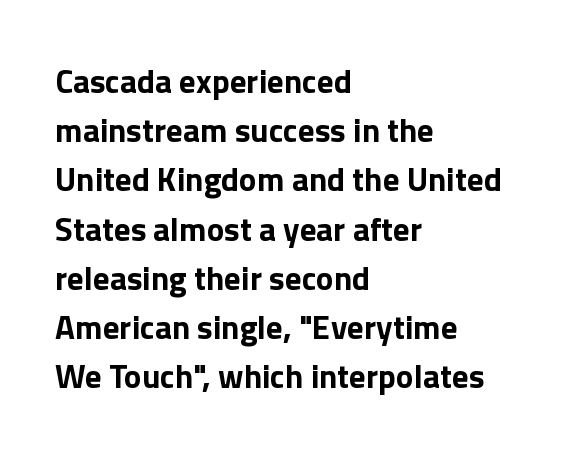
Q: Is the text bold? A: Yes.
Q: Is the text italic (slanted)? A: No, it is upright.
Q: Is the typeface a serif or a sans-serif typeface? A: Sans-serif.
Q: Is the text underlined? A: No.
Q: How is the paragraph aligned? A: Left-aligned.
Q: Is the spacing between letters normal or unusually wide? A: Normal.
Q: Is the spacing between lines tight, normal or loose? A: Normal.
Q: Width (condensed, normal, or wide)? A: Normal.
Q: x-height? A: Medium.
Q: Monospaced? A: No.
